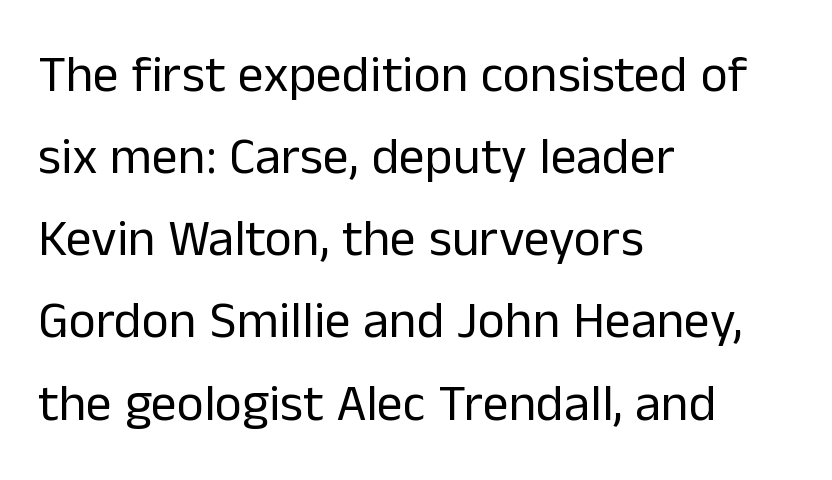
The image shows 52 px regular-weight sans-serif type, upright; set left-aligned, normal line spacing (1.58x), normal letter spacing, not underlined; low stroke contrast and a medium x-height.
